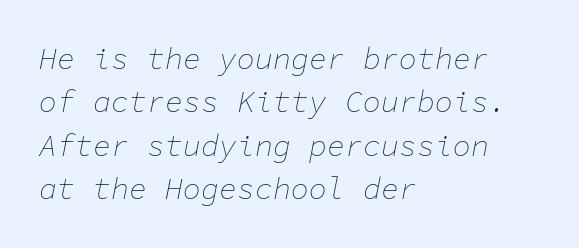
Q: Is the text bold? A: No.
Q: Is the text italic (slanted)? A: Yes, it leans right by about 11 degrees.
Q: Is the text underlined? A: No.
Q: How is the paragraph aligned? A: Left-aligned.
Q: Is the spacing between letters normal or unusually wide? A: Normal.
Q: Is the spacing between lines tight, normal or loose? A: Normal.
Q: Width (condensed, normal, or wide)? A: Normal.
Q: Stroke contrast? A: Low.
Q: x-height? A: Medium.
Q: Monospaced? A: Yes.
